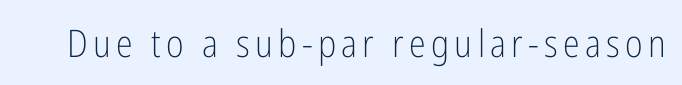
Q: Is the text bold? A: No.
Q: Is the text italic (slanted)? A: No, it is upright.
Q: Is the typeface a serif or a sans-serif typeface? A: Sans-serif.
Q: Is the text underlined? A: No.
Q: Width (condensed, normal, or wide)? A: Condensed.
Q: Stroke contrast? A: Low.
Q: x-height? A: Medium.
Q: Monospaced? A: No.
